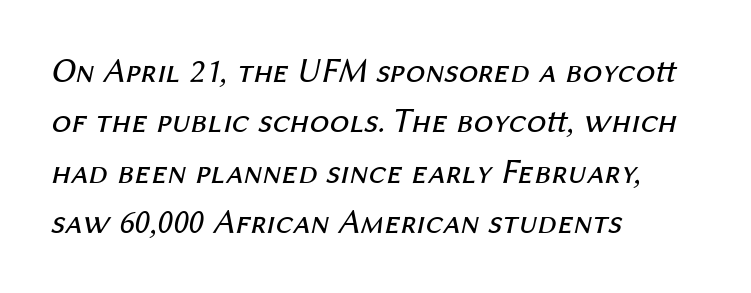
The image shows 35 px regular-weight type, italic (leaning right); set left-aligned, normal line spacing (1.44x), normal letter spacing, not underlined; medium stroke contrast and a medium x-height.
